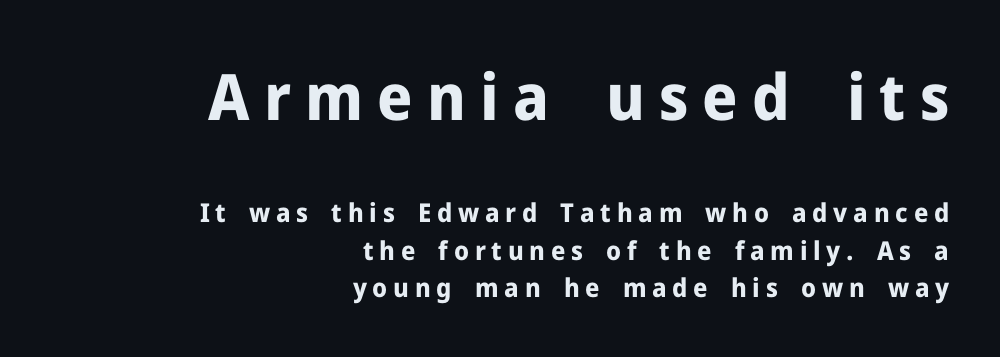
The image shows 64 px bold sans-serif type, upright; set right-aligned, normal line spacing (1.44x), unusually wide letter spacing (+0.22 em), not underlined; the first (top) block is 2.46x larger; low stroke contrast and a medium x-height.
